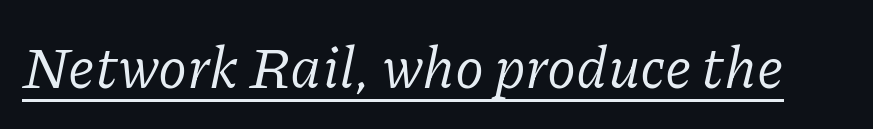
Q: Is the text bold? A: No.
Q: Is the text italic (slanted)? A: Yes, it leans right by about 11 degrees.
Q: Is the typeface a serif or a sans-serif typeface? A: Serif.
Q: Is the text underlined? A: Yes.
Q: Is the spacing between letters normal or unusually wide? A: Normal.
Q: Width (condensed, normal, or wide)? A: Normal.
Q: Stroke contrast? A: Low.
Q: x-height? A: Medium.
Q: Monospaced? A: No.
